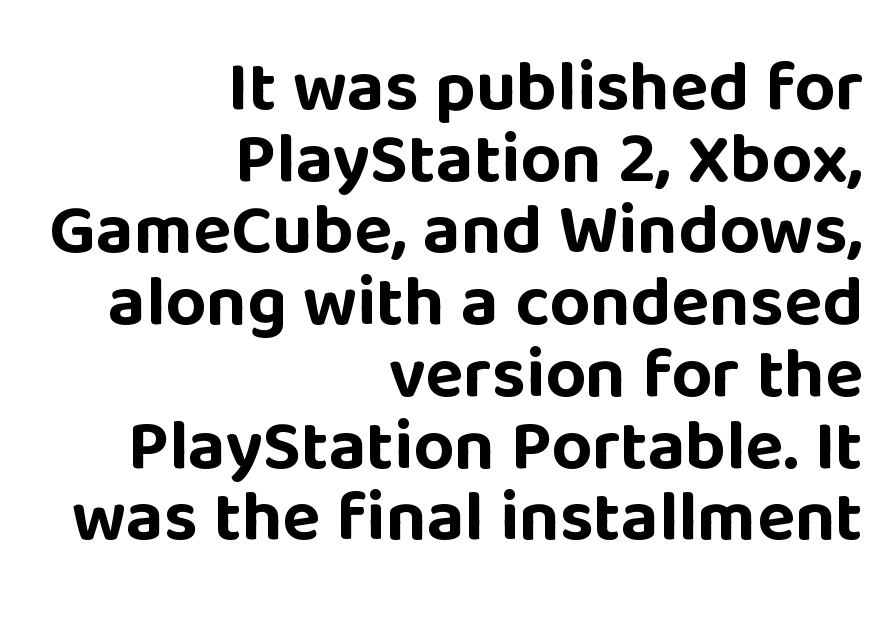
Heavy-handed strokes throughout: this text is bold. You could call the tracking neutral — neither tight nor loose. Nope, no serifs anywhere on these letters. Each letter keeps its own natural width here, so spacing adapts to shape.
